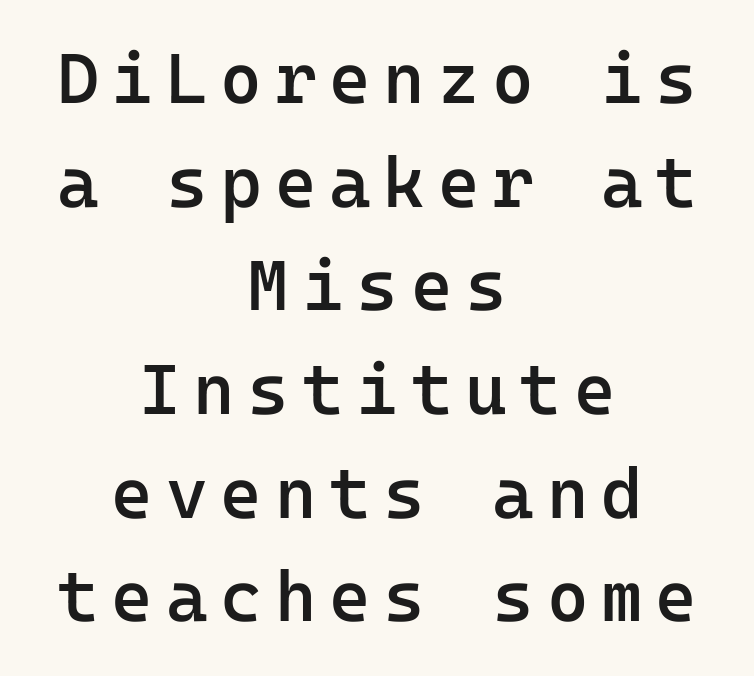
Q: Is the text bold? A: Semi-bold.
Q: Is the text italic (slanted)? A: No, it is upright.
Q: Is the typeface a serif or a sans-serif typeface? A: Sans-serif.
Q: Is the text underlined? A: No.
Q: How is the paragraph aligned? A: Centered.
Q: Is the spacing between lines tight, normal or loose? A: Normal.
Q: Width (condensed, normal, or wide)? A: Normal.
Q: Stroke contrast? A: Low.
Q: x-height? A: Medium.
Q: Monospaced? A: Yes.
